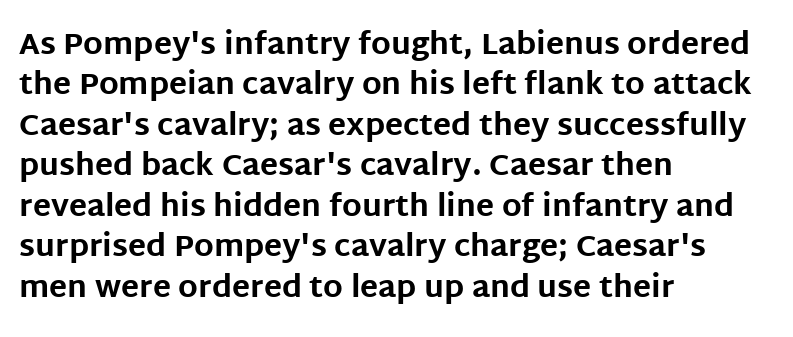
The image shows 30 px bold sans-serif type, upright; set left-aligned, normal line spacing (1.35x), normal letter spacing, not underlined; low stroke contrast and a large x-height.
